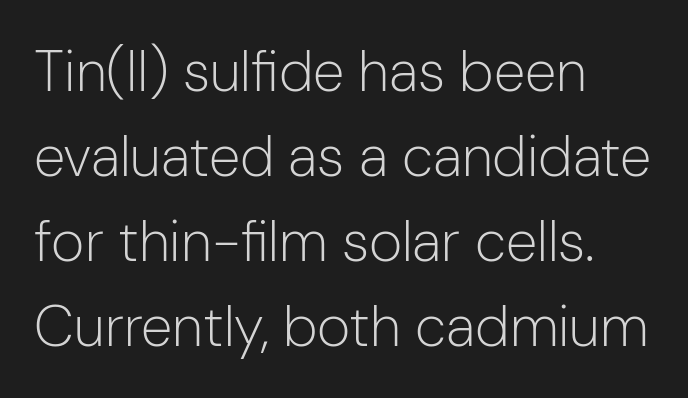
{"serif": "no", "italic": "no", "bold": "no", "weight": "light", "width": "normal", "stroke_contrast": "low", "x_height": "medium", "monospaced": "no", "underline": "no", "align": "left", "line_spacing": "normal", "line_spacing_ratio": 1.49, "letter_spacing": "normal", "letter_spacing_em": 0.0, "glyph_px": 57}
